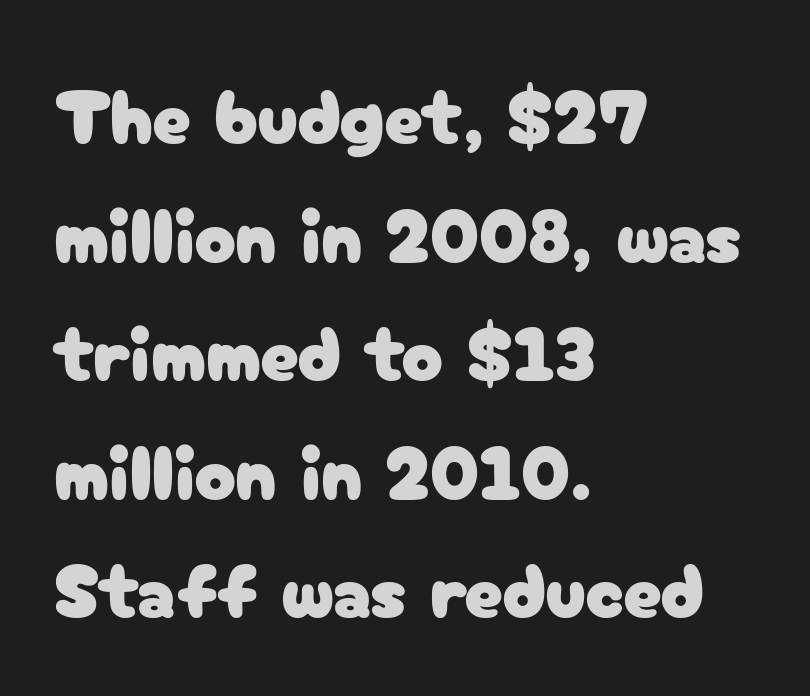
The image shows 77 px sans-serif type, upright; set left-aligned, normal line spacing (1.54x), normal letter spacing, not underlined; low stroke contrast and a medium x-height.
